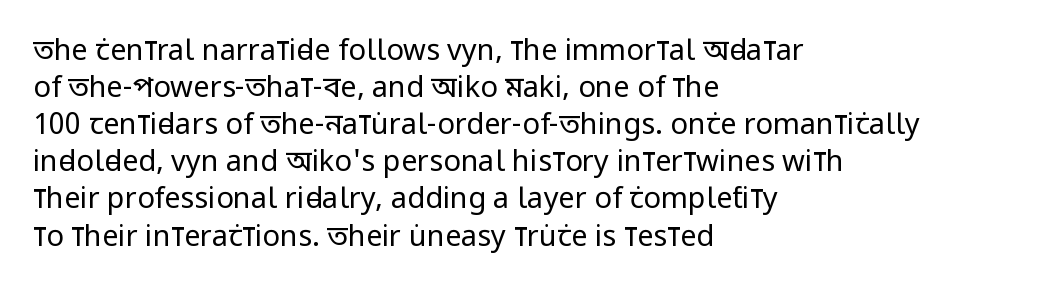
Q: Is the text bold? A: No.
Q: Is the text italic (slanted)? A: No, it is upright.
Q: Is the typeface a serif or a sans-serif typeface? A: Sans-serif.
Q: Is the text underlined? A: No.
Q: How is the paragraph aligned? A: Left-aligned.
Q: Is the spacing between letters normal or unusually wide? A: Normal.
Q: Is the spacing between lines tight, normal or loose? A: Normal.
Q: Width (condensed, normal, or wide)? A: Condensed.
Q: Stroke contrast? A: Low.
Q: x-height? A: Large.
Q: Monospaced? A: No.
